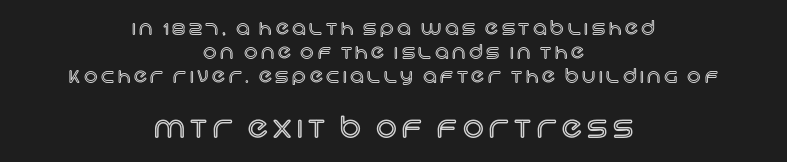
{"italic": "no", "width": "normal", "x_height": "large", "monospaced": "no", "underline": "no", "align": "center", "line_spacing": "normal", "line_spacing_ratio": 1.26, "larger_block": "second", "size_ratio": 1.53, "glyph_px": 29}
